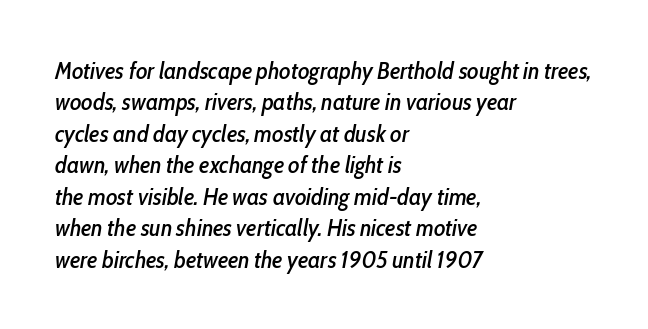
Q: Is the text italic (slanted)? A: Yes, it leans right by about 10 degrees.
Q: Is the text underlined? A: No.
Q: How is the paragraph aligned? A: Left-aligned.
Q: Is the spacing between letters normal or unusually wide? A: Normal.
Q: Is the spacing between lines tight, normal or loose? A: Normal.
